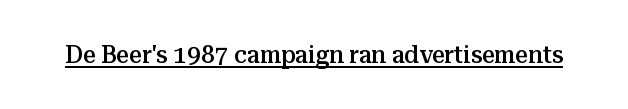
Q: Is the text bold? A: Semi-bold.
Q: Is the text italic (slanted)? A: No, it is upright.
Q: Is the text underlined? A: Yes.
Q: Is the spacing between letters normal or unusually wide? A: Normal.
